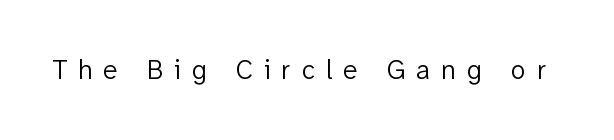
The image shows 27 px text type, upright; set unusually wide letter spacing (+0.41 em), not underlined.
